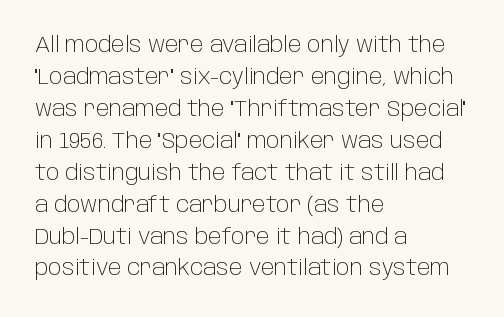
{"italic": "no", "bold": "no", "underline": "no", "align": "left", "line_spacing": "normal", "line_spacing_ratio": 1.52, "letter_spacing": "normal", "letter_spacing_em": 0.0, "glyph_px": 21}
